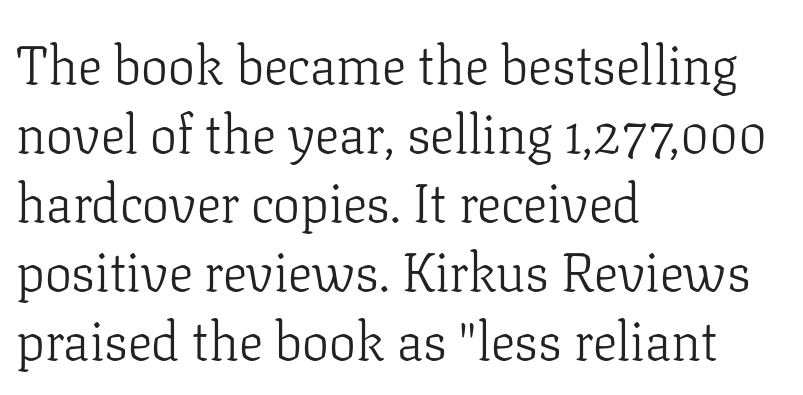
Underlining? Definitely not there. Standard letterfit; no display-style spreading of the glyphs. Nope, not italic — everything's standing straight. Honestly, the row spacing looks completely unremarkable.
